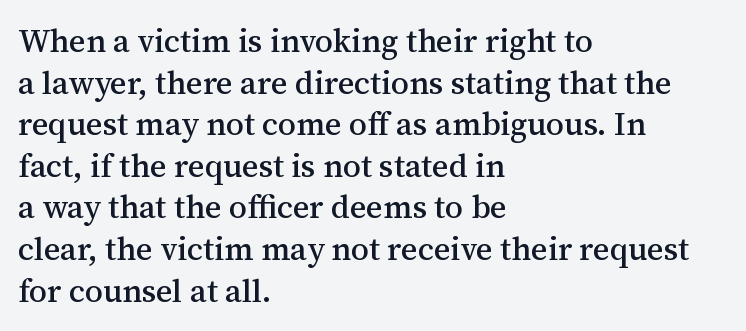
{"serif": "yes", "italic": "no", "width": "normal", "stroke_contrast": "medium", "x_height": "medium", "monospaced": "no", "underline": "no", "align": "left", "line_spacing": "normal", "line_spacing_ratio": 1.3, "letter_spacing": "normal", "letter_spacing_em": 0.0, "glyph_px": 32}
